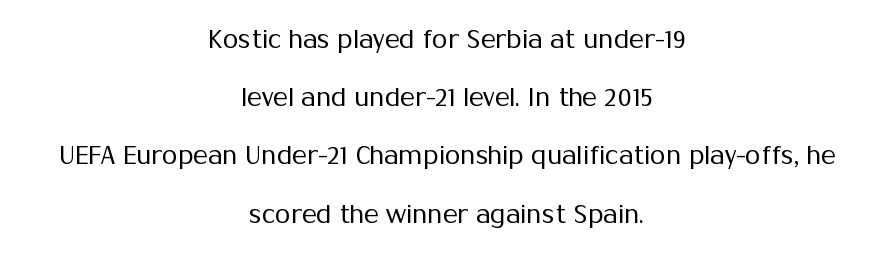
A great deal of white space separates one row of letters from the next. Every row of glyphs is offset so its center matches the block's center. Every character sits straight up, as roman type does. A typesetter would call this zero additional tracking. Type without underlining.
